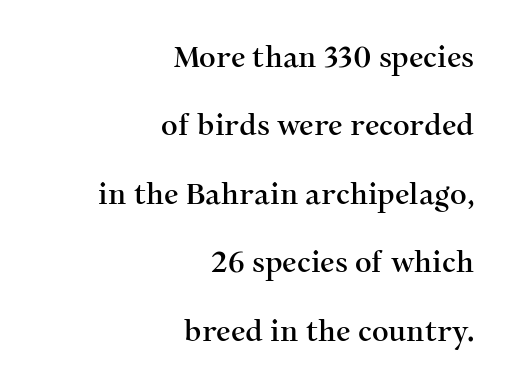
Q: Is the text italic (slanted)? A: No, it is upright.
Q: Is the typeface a serif or a sans-serif typeface? A: Serif.
Q: Is the text underlined? A: No.
Q: How is the paragraph aligned? A: Right-aligned.
Q: Is the spacing between letters normal or unusually wide? A: Normal.
Q: Is the spacing between lines tight, normal or loose? A: Loose.
Q: Width (condensed, normal, or wide)? A: Normal.
Q: Stroke contrast? A: Medium.
Q: x-height? A: Medium.
Q: Monospaced? A: No.
